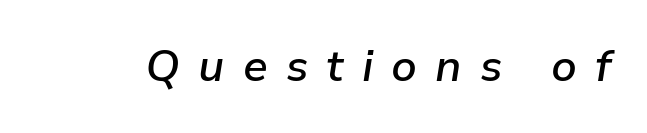
Q: Is the text bold? A: Semi-bold.
Q: Is the text italic (slanted)? A: Yes, it leans right by about 9 degrees.
Q: Is the text underlined? A: No.
Q: Is the spacing between letters normal or unusually wide? A: Unusually wide.
Q: Width (condensed, normal, or wide)? A: Normal.
Q: Stroke contrast? A: Low.
Q: x-height? A: Medium.
Q: Monospaced? A: No.
